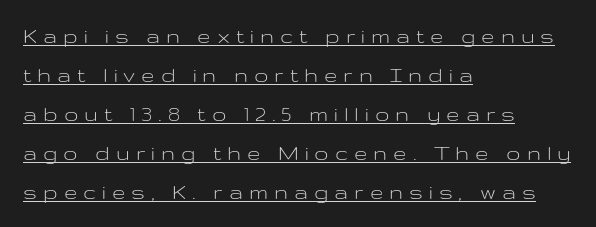
The image shows 24 px text type, upright; set left-aligned, normal line spacing (1.63x), unusually wide letter spacing (+0.25 em), underlined.
